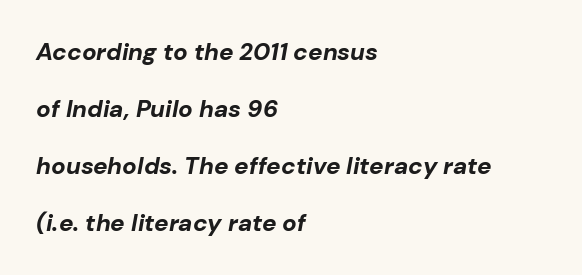
The image shows 24 px bold type, italic (leaning right); set left-aligned, loose line spacing (2.37x), normal letter spacing, not underlined.
